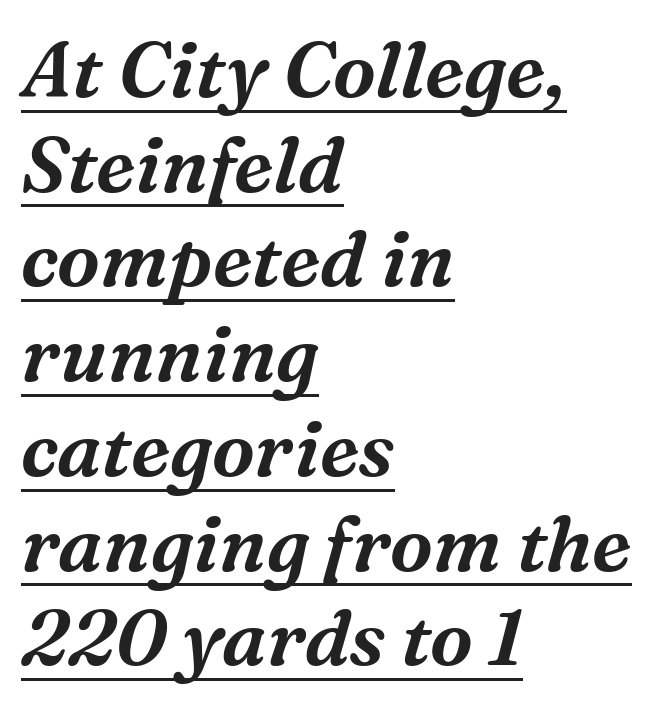
Q: Is the text italic (slanted)? A: Yes, it leans right by about 16 degrees.
Q: Is the typeface a serif or a sans-serif typeface? A: Serif.
Q: Is the text underlined? A: Yes.
Q: How is the paragraph aligned? A: Left-aligned.
Q: Is the spacing between letters normal or unusually wide? A: Normal.
Q: Width (condensed, normal, or wide)? A: Normal.
Q: Stroke contrast? A: Medium.
Q: x-height? A: Medium.
Q: Monospaced? A: No.
